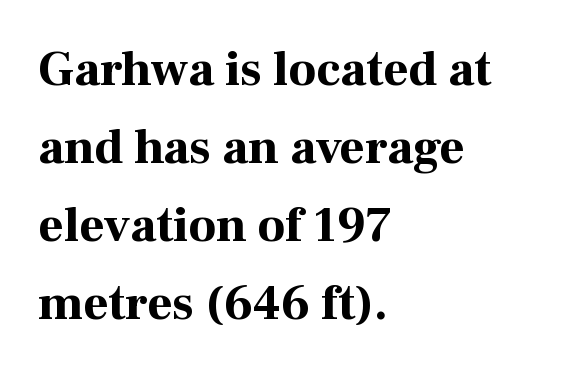
Q: Is the text bold? A: Yes.
Q: Is the text italic (slanted)? A: No, it is upright.
Q: Is the typeface a serif or a sans-serif typeface? A: Serif.
Q: Is the text underlined? A: No.
Q: How is the paragraph aligned? A: Left-aligned.
Q: Is the spacing between letters normal or unusually wide? A: Normal.
Q: Is the spacing between lines tight, normal or loose? A: Normal.
Q: Width (condensed, normal, or wide)? A: Normal.
Q: Stroke contrast? A: High.
Q: x-height? A: Medium.
Q: Monospaced? A: No.
